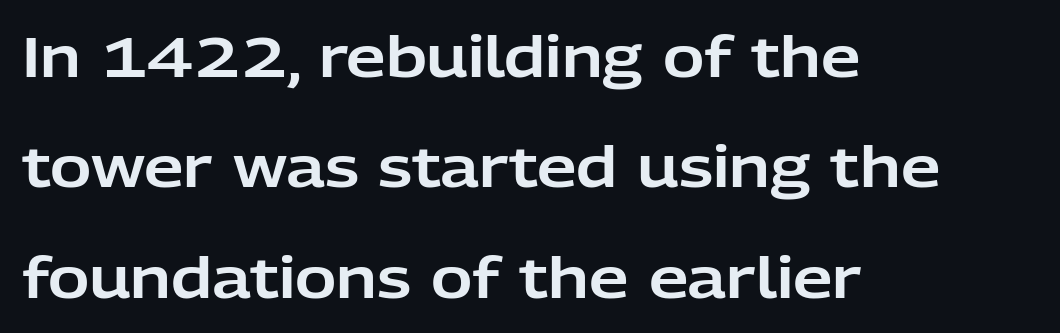
Reading down the column, the eye jumps a long way to each next line. The face used here is a sans, in the tradition of grotesques and geometrics. The face used here is proportionally spaced, like ordinary book or web type. Nobody touched the tracking dial on this one. This sample is left-justified, so line endings fall wherever the words run out. Only glyphs here, with clear space below each row.
